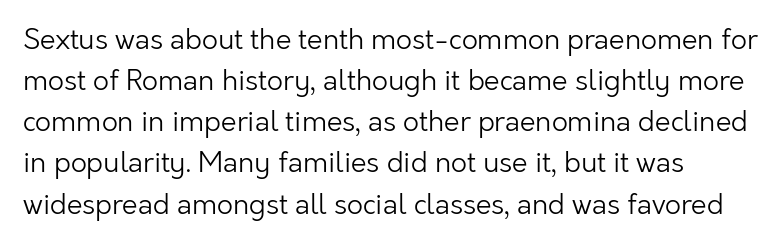
No extra ink here — the face is not bold. Spacing verdict: proportional, widths tailored to each character. The type is set solid horizontally, with unmodified tracking. The passage shown is typeset with a sans-serif family.
